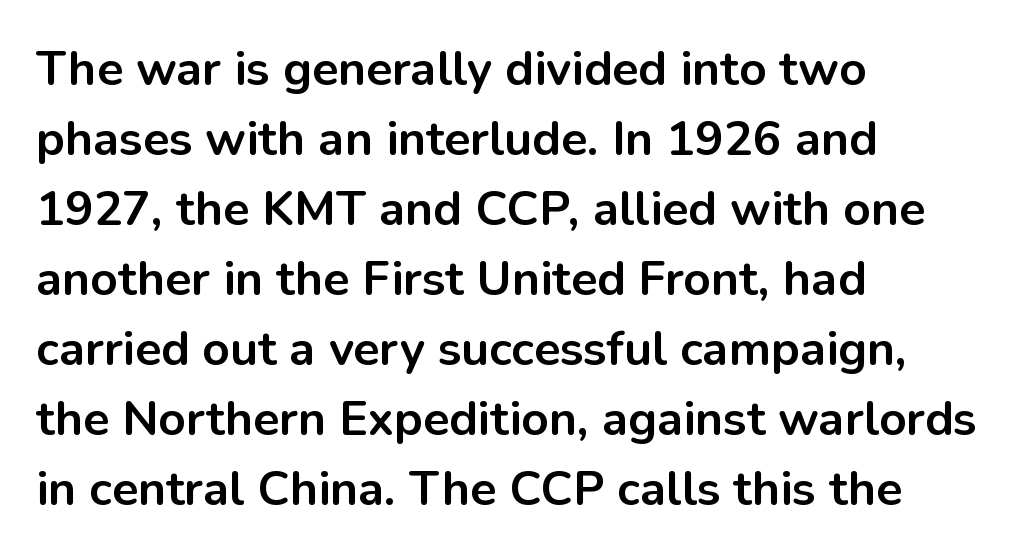
The image shows 48 px bold sans-serif type, upright; set left-aligned, normal line spacing (1.46x), normal letter spacing, not underlined; low stroke contrast and a medium x-height.
